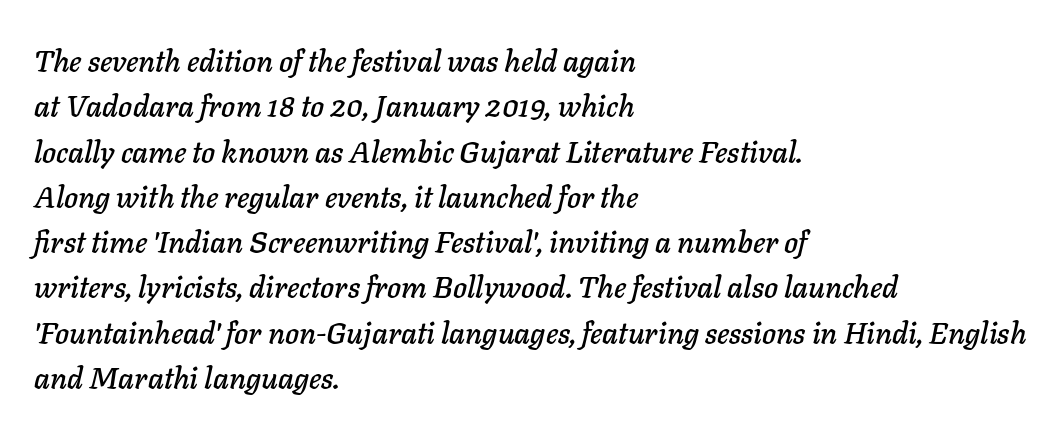
Letters rest on an invisible, unmarked baseline. Horizontally, the lines are justified to the leading edge only. Varying glyph widths throughout — classic text-font behaviour. Compared with typical paragraphs, the rows here are spaced about the same. Honestly, the letter spacing is just normal — you wouldn't notice it.
